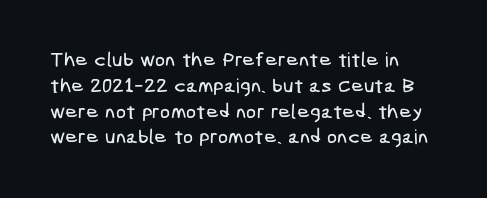
Vertical spacing — default. Characters follow at the spacing the type designer built in. The string is rendered with underlining switched off.
